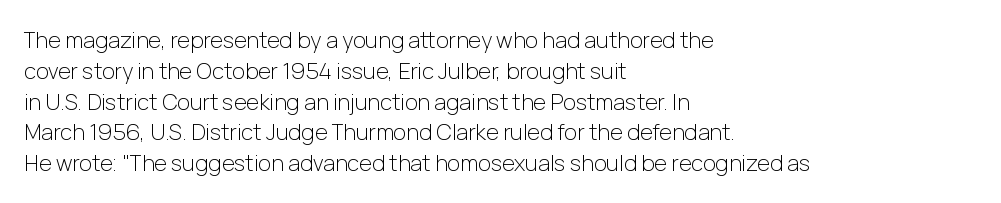
{"italic": "no", "bold": "no", "underline": "no", "align": "left", "line_spacing": "normal", "line_spacing_ratio": 1.4, "letter_spacing": "normal", "letter_spacing_em": 0.0, "glyph_px": 22}
